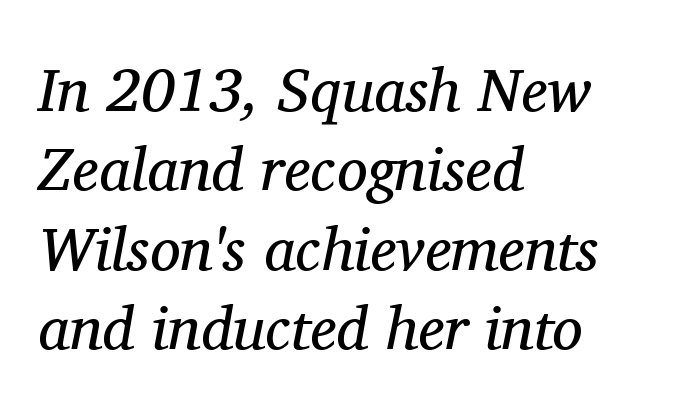
Descenders are the only things crossing below the line. Caption: standard tracking, unaltered. Small tapered or slab feet sit at the stroke ends, so this counts as serif. Emphasis-style slanted type is in use.
